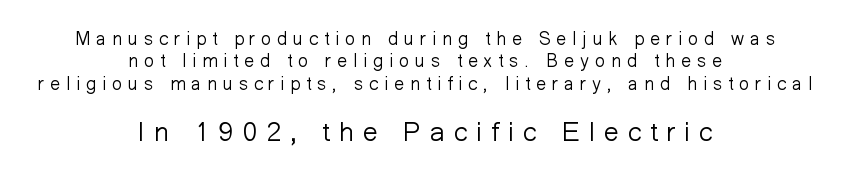
The image shows 27 px text type, upright; set centered, normal line spacing (1.25x), unusually wide letter spacing (+0.33 em), not underlined; the second (bottom) block is 1.5x larger.
